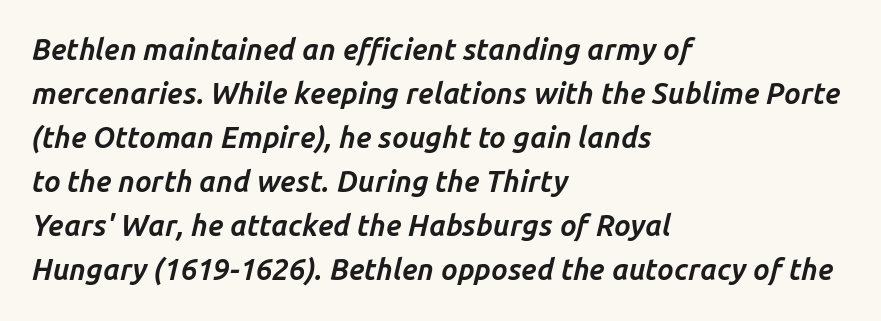
{"italic": "yes", "lean": "right", "slant_degrees": 14, "bold": "yes", "weight": "bold", "width": "normal", "stroke_contrast": "low", "x_height": "medium", "monospaced": "no", "underline": "no", "align": "left", "line_spacing": "normal", "line_spacing_ratio": 1.52, "letter_spacing": "normal", "letter_spacing_em": 0.0, "glyph_px": 29}
